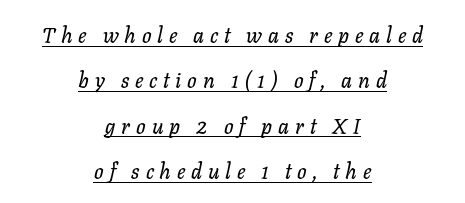
The image shows 21 px text type, italic (leaning right); set centered, loose line spacing (2.16x), unusually wide letter spacing (+0.28 em), underlined.
